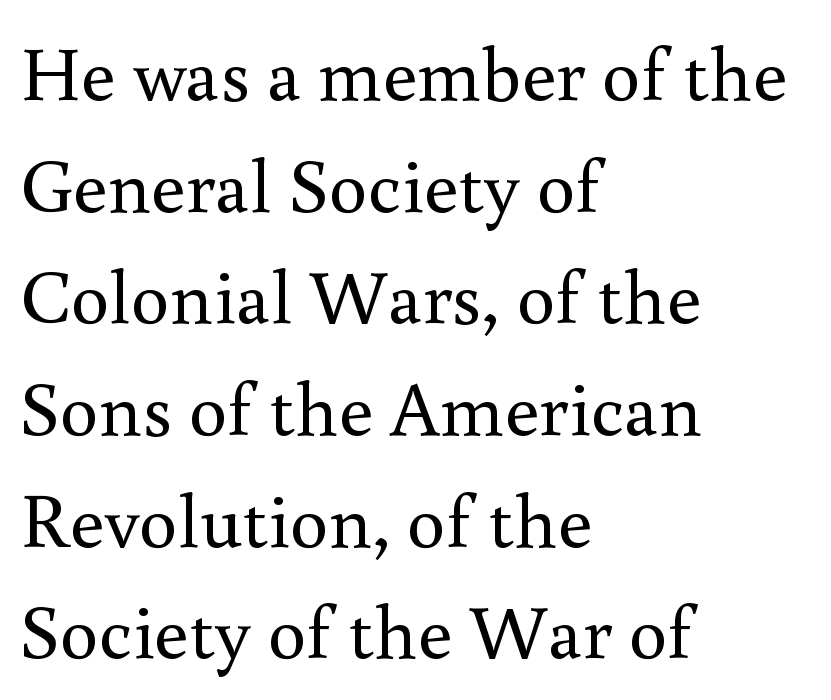
{"serif": "yes", "italic": "no", "bold": "no", "weight": "regular", "width": "normal", "stroke_contrast": "medium", "x_height": "small", "monospaced": "no", "underline": "no", "align": "left", "line_spacing": "normal", "line_spacing_ratio": 1.45, "letter_spacing": "normal", "letter_spacing_em": 0.0, "glyph_px": 77}
